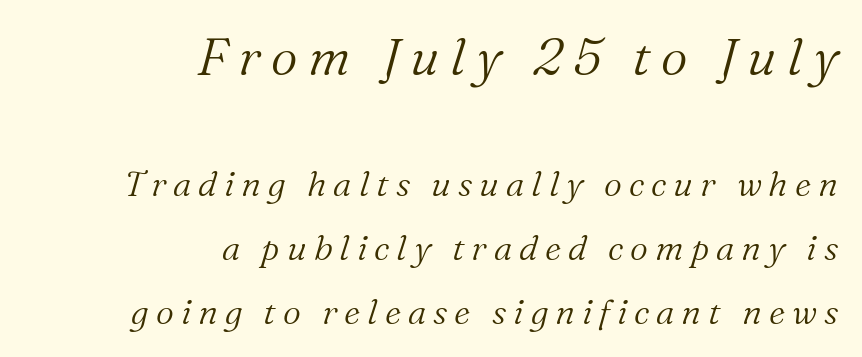
{"serif": "yes", "italic": "yes", "lean": "right", "slant_degrees": 16, "bold": "no", "weight": "light", "width": "normal", "stroke_contrast": "medium", "x_height": "medium", "monospaced": "no", "underline": "no", "align": "right", "line_spacing_ratio": 1.83, "letter_spacing": "wide", "letter_spacing_em": 0.2, "larger_block": "first", "size_ratio": 1.49, "glyph_px": 52}
